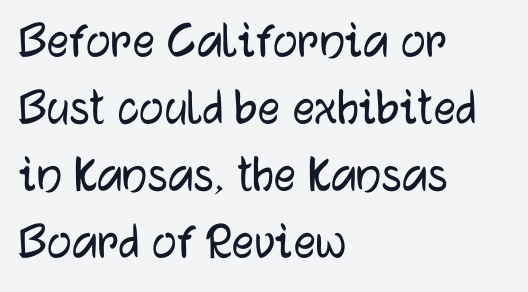
{"serif": "no", "italic": "no", "width": "normal", "stroke_contrast": "low", "x_height": "medium", "monospaced": "no", "underline": "no", "align": "left", "line_spacing_ratio": 1.22, "letter_spacing": "normal", "letter_spacing_em": 0.0, "glyph_px": 55}
